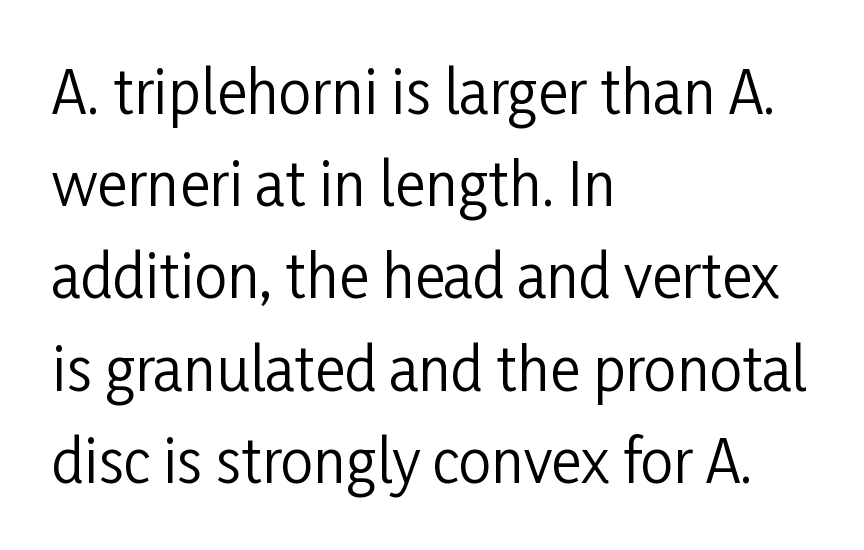
The image shows 58 px regular-weight, condensed sans-serif type, upright; set left-aligned, normal line spacing (1.59x), normal letter spacing, not underlined; low stroke contrast and a medium x-height.
